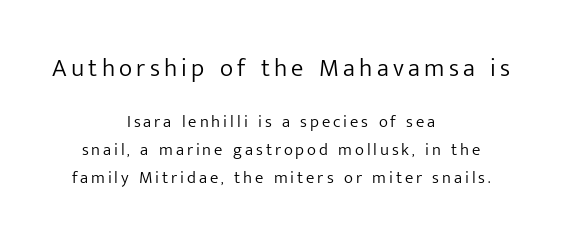
{"italic": "no", "bold": "no", "underline": "no", "align": "center", "line_spacing": "normal", "line_spacing_ratio": 1.62, "larger_block": "first", "size_ratio": 1.47, "glyph_px": 25}
